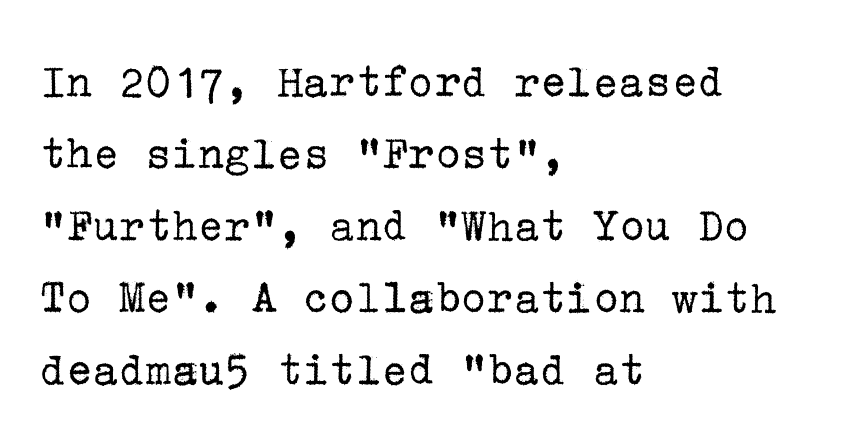
Q: Is the text bold? A: No.
Q: Is the text italic (slanted)? A: No, it is upright.
Q: Is the typeface a serif or a sans-serif typeface? A: Serif.
Q: Is the text underlined? A: No.
Q: How is the paragraph aligned? A: Left-aligned.
Q: Is the spacing between letters normal or unusually wide? A: Normal.
Q: Is the spacing between lines tight, normal or loose? A: Normal.
Q: Width (condensed, normal, or wide)? A: Normal.
Q: Stroke contrast? A: Low.
Q: x-height? A: Medium.
